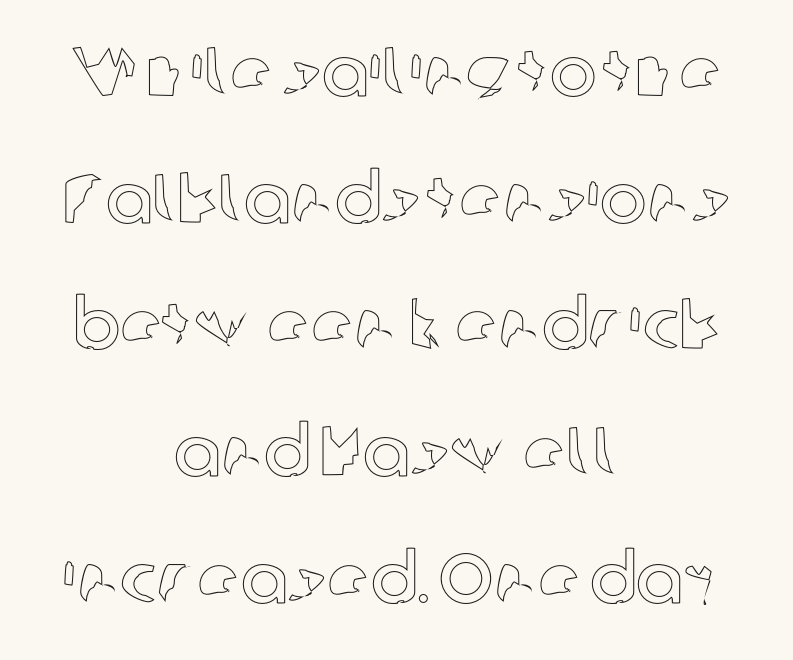
{"italic": "no", "width": "normal", "x_height": "medium", "monospaced": "no", "underline": "no", "align": "center", "line_spacing_ratio": 1.81, "letter_spacing": "normal", "letter_spacing_em": 0.0, "glyph_px": 70}
